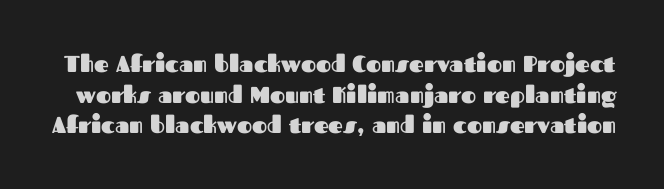
A full-strength bold gives these letters their thick strokes. Regarding leading, the lines here are spaced in the standard way. Students, note that the glyphs here touch the page at normal intervals. Descenders are the only things crossing below the line. Nope, not italic — everything's standing straight.
